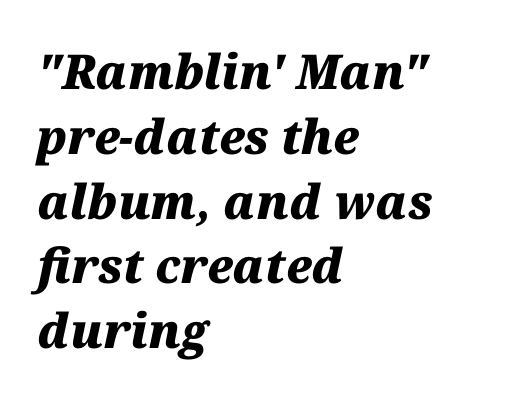
The image shows 48 px heavy type, italic (leaning right); set left-aligned, normal line spacing (1.35x), normal letter spacing, not underlined; medium stroke contrast and a medium x-height.
